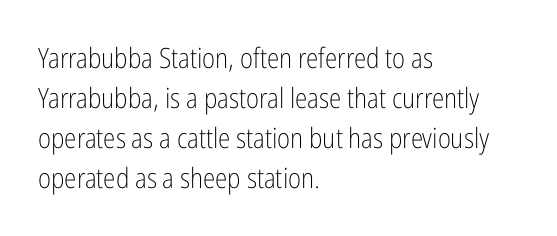
No extra ink here — the face is not bold. A typesetter would call this zero additional tracking. The specimen reads as upright at a glance. Serifs: no, the terminals of the letterforms are clean.
